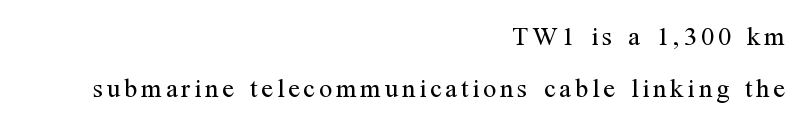
{"italic": "no", "bold": "no", "underline": "no", "align": "right", "line_spacing": "loose", "line_spacing_ratio": 1.91, "glyph_px": 27}
